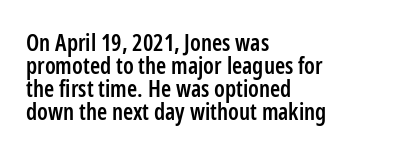
The image shows 23 px text type, upright; set left-aligned, tight line spacing (1.0x), normal letter spacing, not underlined.
